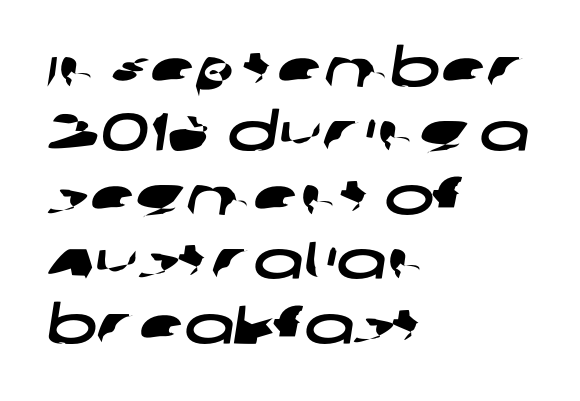
The image shows 53 px wide sans-serif type; set left-aligned, line spacing 1.21x, normal letter spacing, not underlined; low stroke contrast and a large x-height.
